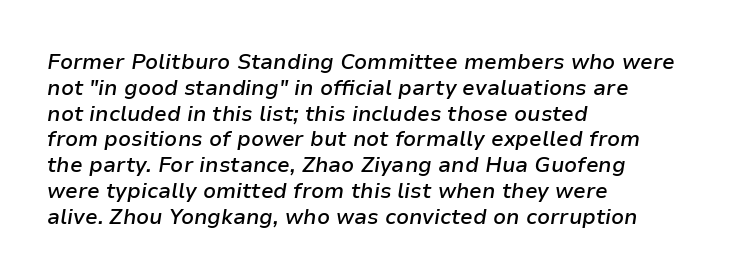
Glyph-to-glyph distance matches everyday printed text. The space beneath each line is pristine and unruled. The typesetting leans somewhat heavy: a semibold. The ragged edge is on the right, which tells us the setting is flush left. Italic: yes, the glyphs are oblique.
